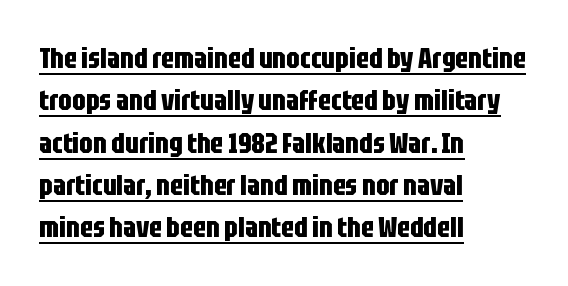
The image shows 29 px bold, condensed sans-serif type, upright; set left-aligned, normal line spacing (1.46x), normal letter spacing, underlined; low stroke contrast and a large x-height.
